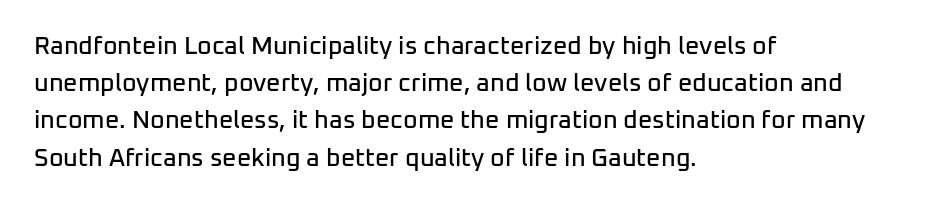
Q: Is the text italic (slanted)? A: No, it is upright.
Q: Is the text underlined? A: No.
Q: How is the paragraph aligned? A: Left-aligned.
Q: Is the spacing between letters normal or unusually wide? A: Normal.
Q: Is the spacing between lines tight, normal or loose? A: Normal.
